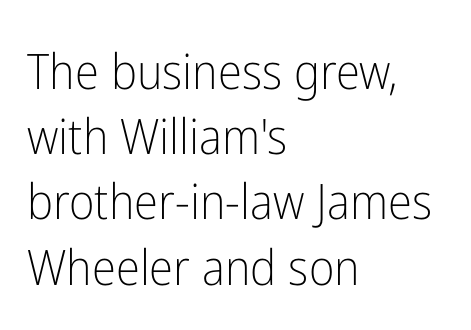
The image shows 49 px light, condensed sans-serif type, upright; set left-aligned, normal line spacing (1.33x), normal letter spacing, not underlined; low stroke contrast and a medium x-height.
